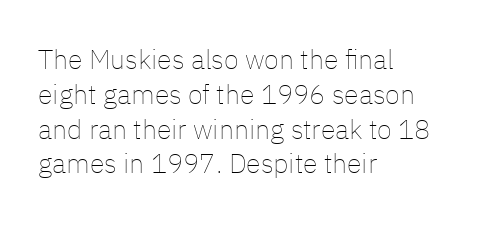
This sample keeps an unexceptional amount of space between lines. Characters remain perfectly vertical along every line. The gap between lines stays unmarked. Is this a heavy cut? Hardly; it is regular or lighter.
